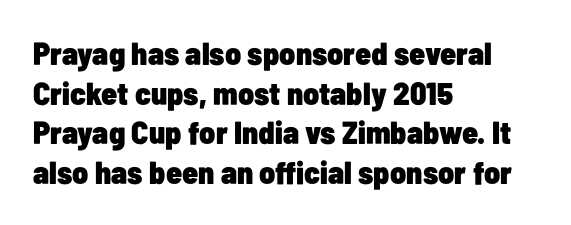
{"serif": "no", "italic": "no", "bold": "yes", "weight": "heavy", "width": "condensed", "stroke_contrast": "low", "x_height": "medium", "monospaced": "no", "underline": "no", "align": "left", "line_spacing_ratio": 1.24, "letter_spacing": "normal", "letter_spacing_em": 0.0, "glyph_px": 32}
